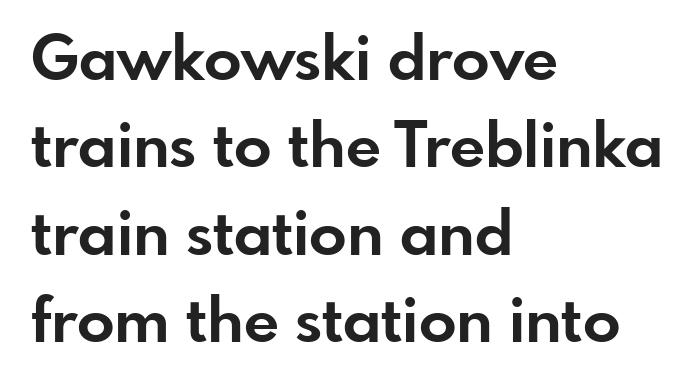
Italic: no, the glyphs are upright roman. The text was rendered using a sans face with plain stroke endings. A typesetter would call this zero additional tracking. Caption: bold face, heavy strokes. Honestly, the row spacing looks completely unremarkable.
